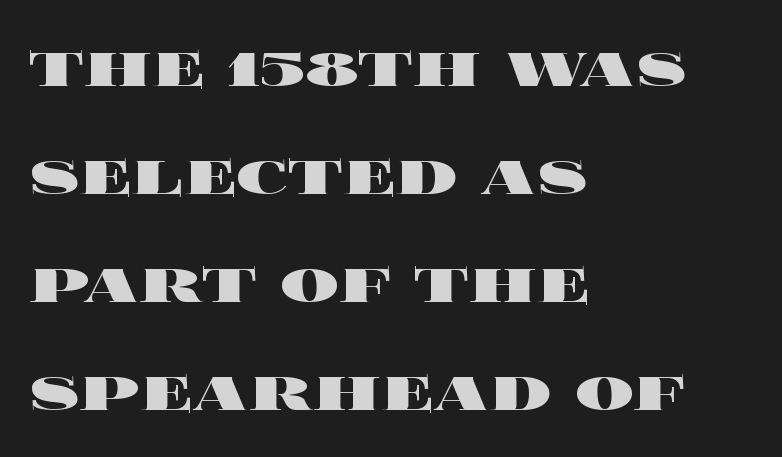
Leading: standard. The space beneath each line is pristine and unruled. The letterforms sit shoulder to shoulder at normal distance. Each letter keeps its own natural width here, so spacing adapts to shape. These lines are set flush left with a ragged right edge.
